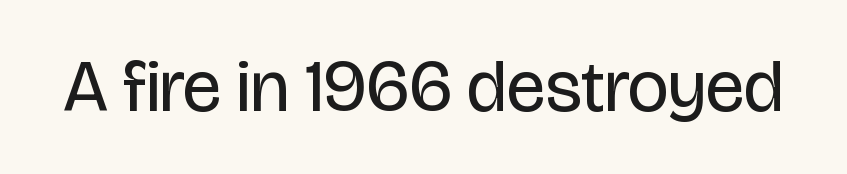
{"serif": "no", "italic": "no", "bold": "no", "weight": "regular", "width": "condensed", "stroke_contrast": "low", "x_height": "large", "monospaced": "no", "underline": "no", "letter_spacing": "normal", "letter_spacing_em": 0.0, "glyph_px": 73}
